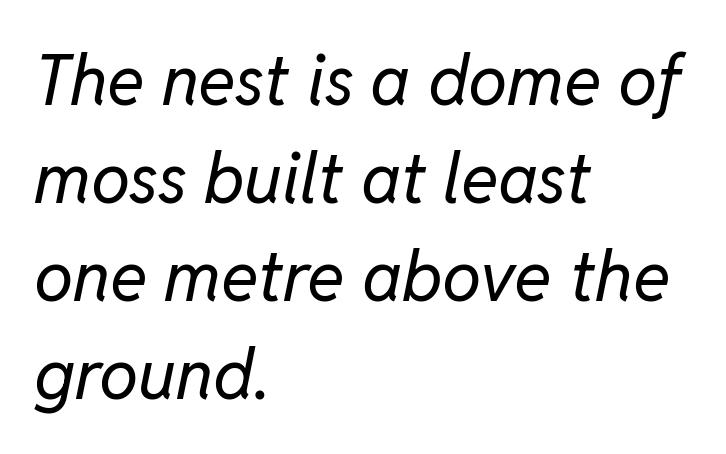
The font sits on the lighter half of the weight spectrum, regular included. Do the characters align in a grid? No, the font is proportional. The type is set solid horizontally, with unmodified tracking. Is there much room between lines? A standard amount, neither cramped nor airy. Check the space under the baseline: it is left empty.
